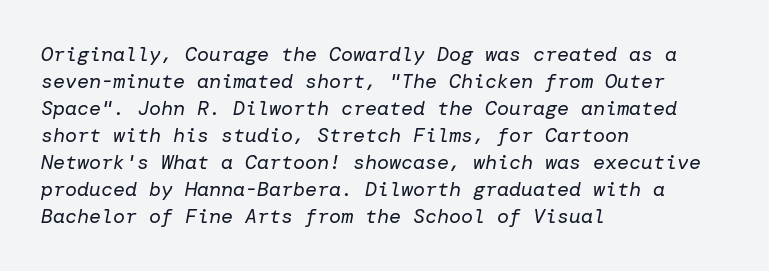
The rendering anchors every line to the left-hand side. This is not heavy type; no bold has been used. Is the type slanted? Yes — the strokes lean at a clear angle. Nobody touched the tracking dial on this one. The passage shown is not underscored anywhere.
